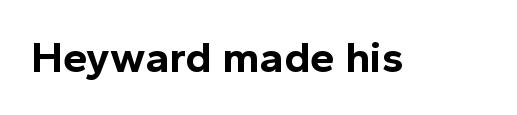
The image shows 44 px bold sans-serif type, upright; set normal letter spacing, not underlined; a medium x-height.
